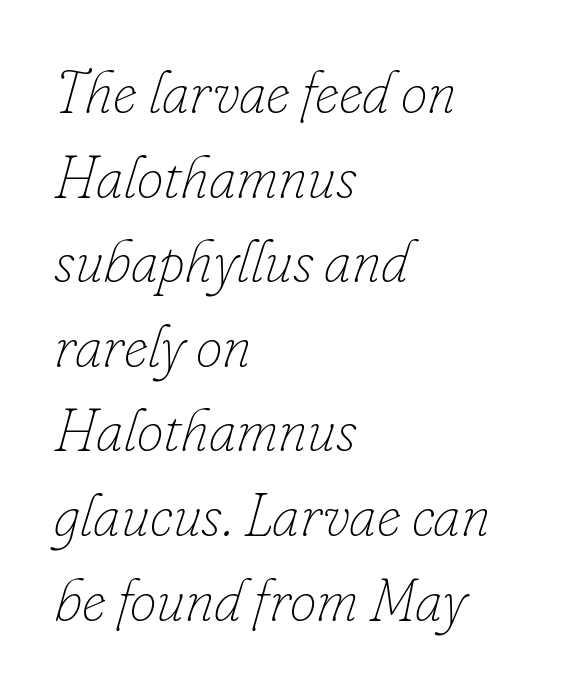
{"italic": "yes", "lean": "right", "slant_degrees": 16, "bold": "no", "weight": "thin", "width": "normal", "stroke_contrast": "low", "x_height": "small", "monospaced": "no", "underline": "no", "align": "left", "line_spacing": "normal", "line_spacing_ratio": 1.41, "letter_spacing": "normal", "letter_spacing_em": 0.0, "glyph_px": 60}
